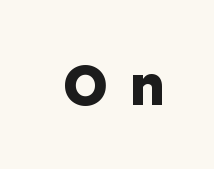
The image shows 60 px bold sans-serif type, upright; set unusually wide letter spacing (+0.34 em), not underlined; low stroke contrast and a medium x-height.
